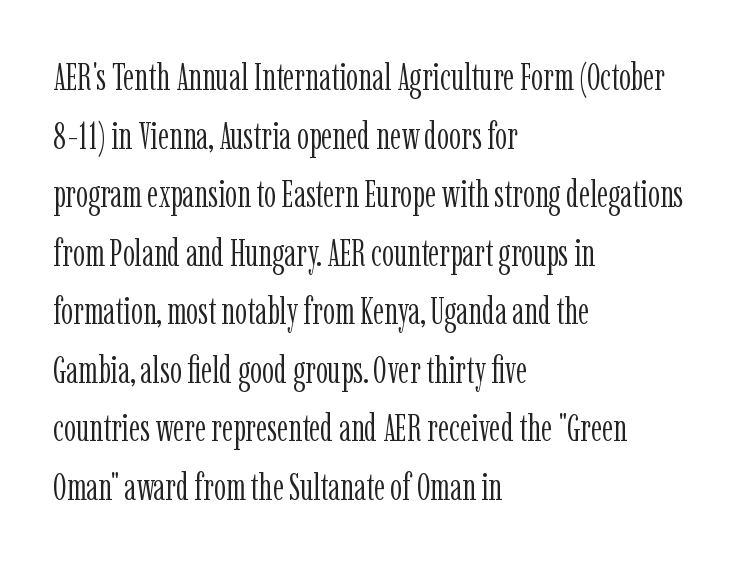
{"serif": "yes", "italic": "no", "bold": "no", "weight": "light", "width": "condensed", "stroke_contrast": "low", "x_height": "medium", "monospaced": "no", "underline": "no", "align": "left", "line_spacing": "normal", "line_spacing_ratio": 1.54, "letter_spacing": "normal", "letter_spacing_em": 0.0, "glyph_px": 38}
